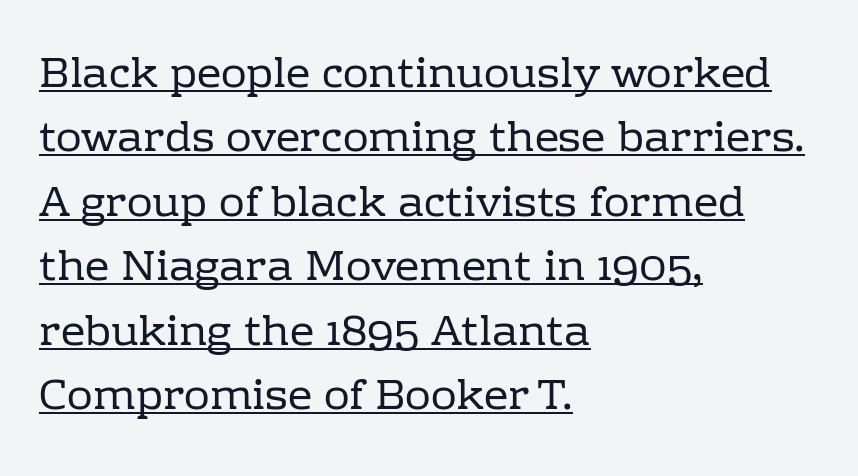
{"serif": "yes", "italic": "no", "bold": "no", "weight": "regular", "width": "normal", "stroke_contrast": "low", "x_height": "medium", "monospaced": "no", "underline": "yes", "align": "left", "line_spacing": "normal", "line_spacing_ratio": 1.5, "letter_spacing": "normal", "letter_spacing_em": 0.0, "glyph_px": 43}
